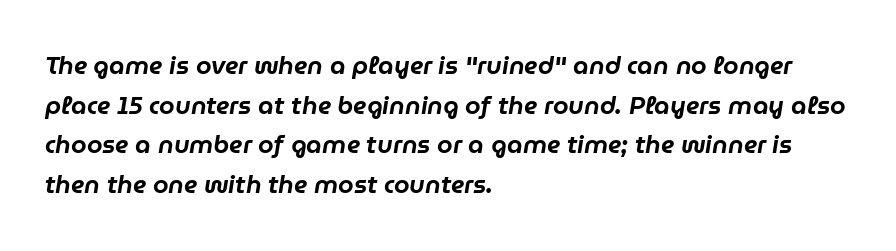
Q: Is the text italic (slanted)? A: Yes, it leans right by about 9 degrees.
Q: Is the text underlined? A: No.
Q: How is the paragraph aligned? A: Left-aligned.
Q: Is the spacing between letters normal or unusually wide? A: Normal.
Q: Is the spacing between lines tight, normal or loose? A: Normal.
